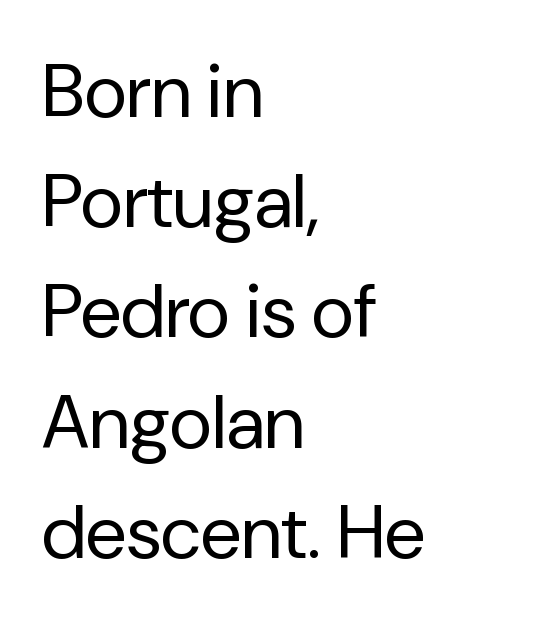
Q: Is the text bold? A: No.
Q: Is the text italic (slanted)? A: No, it is upright.
Q: Is the typeface a serif or a sans-serif typeface? A: Sans-serif.
Q: Is the text underlined? A: No.
Q: How is the paragraph aligned? A: Left-aligned.
Q: Is the spacing between letters normal or unusually wide? A: Normal.
Q: Is the spacing between lines tight, normal or loose? A: Normal.
Q: Width (condensed, normal, or wide)? A: Normal.
Q: Stroke contrast? A: Low.
Q: x-height? A: Medium.
Q: Monospaced? A: No.
